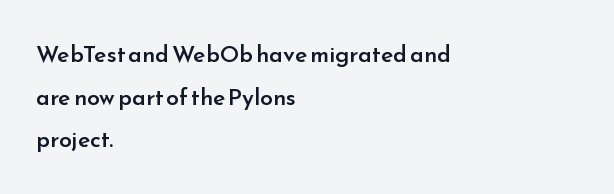
Q: Is the text bold? A: Semi-bold.
Q: Is the text italic (slanted)? A: No, it is upright.
Q: Is the text underlined? A: No.
Q: How is the paragraph aligned? A: Left-aligned.
Q: Is the spacing between letters normal or unusually wide? A: Normal.
